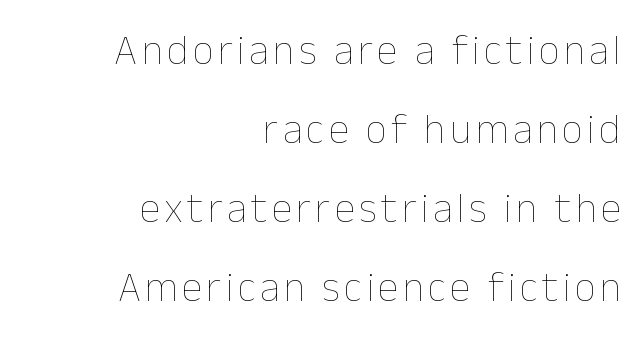
Weight class: somewhere from thin through regular. These lines are rendered in a variable-pitch font. Nope, not italic — everything's standing straight. Check the space under the baseline: it is left empty. Caption: multi-line text, flush right, ragged left.
